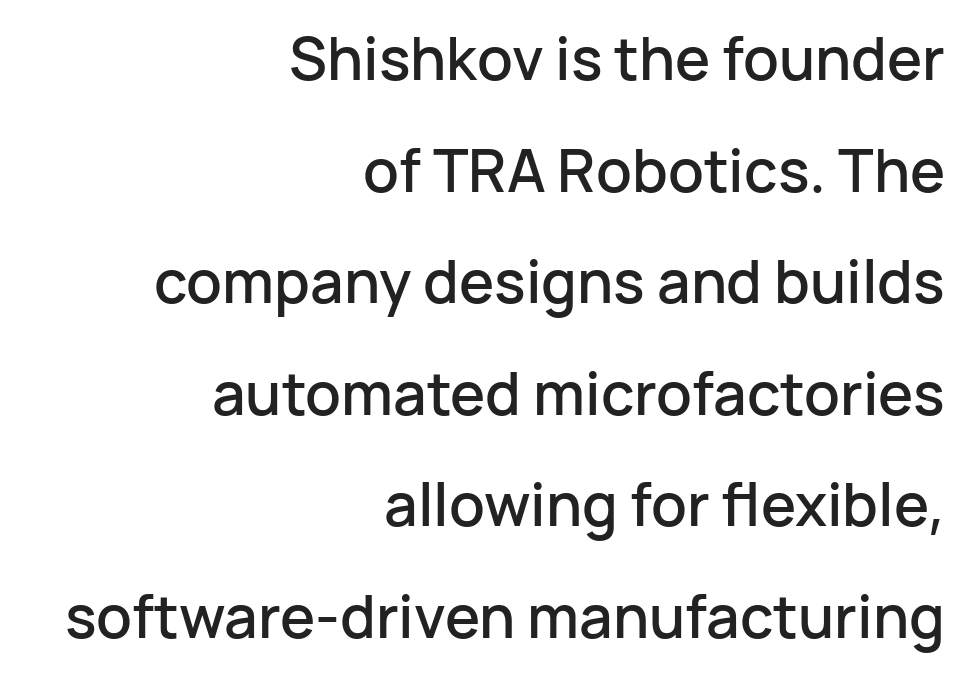
Q: Is the text italic (slanted)? A: No, it is upright.
Q: Is the typeface a serif or a sans-serif typeface? A: Sans-serif.
Q: Is the text underlined? A: No.
Q: How is the paragraph aligned? A: Right-aligned.
Q: Is the spacing between letters normal or unusually wide? A: Normal.
Q: Width (condensed, normal, or wide)? A: Normal.
Q: Stroke contrast? A: Low.
Q: x-height? A: Medium.
Q: Monospaced? A: No.
